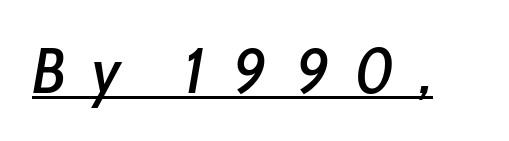
{"italic": "yes", "lean": "right", "slant_degrees": 10, "width": "condensed", "stroke_contrast": "low", "x_height": "medium", "monospaced": "no", "underline": "yes", "letter_spacing": "wide", "letter_spacing_em": 0.42, "glyph_px": 63}
